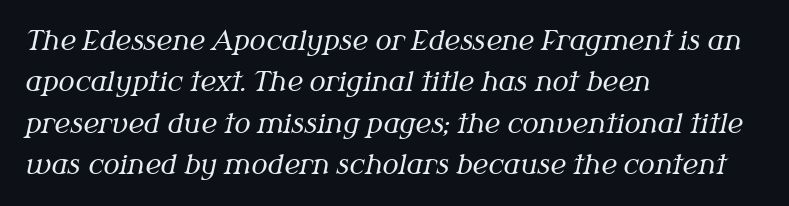
The compositor pushed each line to the left boundary. Baseline-to-baseline distance is the conventional proportion of letter height. The whole block is typeset with a tilt. The passage shown has conventional tracking throughout. Weight: not bold — regular or lighter.
